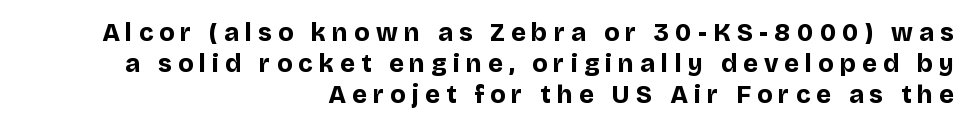
Q: Is the text bold? A: Yes.
Q: Is the text italic (slanted)? A: No, it is upright.
Q: Is the text underlined? A: No.
Q: How is the paragraph aligned? A: Right-aligned.
Q: Is the spacing between letters normal or unusually wide? A: Unusually wide.
Q: Is the spacing between lines tight, normal or loose? A: Normal.
